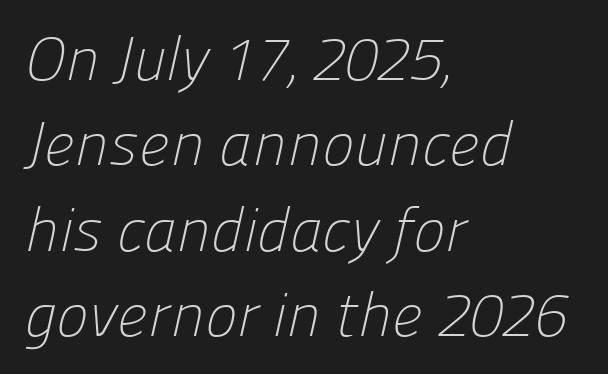
The passage shown is typed in a proportional face where columns would drift. Normally led — the rows are evenly, conventionally spaced. Alignment: flush left. Does extra space separate the letters? No, they use regular spacing.
